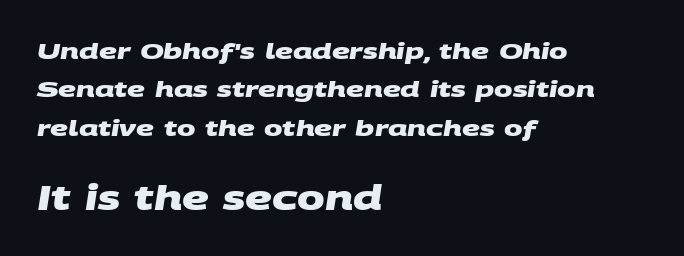
The image shows 33 px heavy, wide sans-serif type; set left-aligned, line spacing 1.74x, normal letter spacing, not underlined; the second (bottom) block is 1.5x larger; medium stroke contrast and a large x-height.
